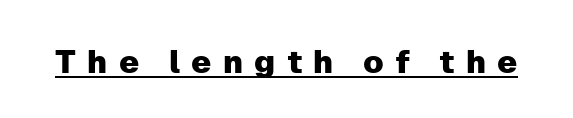
{"serif": "no", "italic": "no", "width": "normal", "stroke_contrast": "low", "x_height": "medium", "monospaced": "no", "underline": "yes", "letter_spacing": "wide", "letter_spacing_em": 0.35, "glyph_px": 32}
